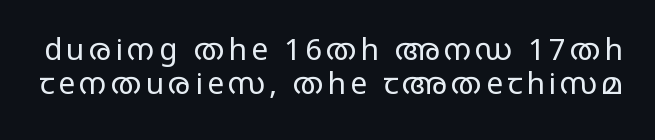
The image shows 30 px regular-weight, wide sans-serif type, upright; set tight line spacing (1.15x), not underlined; low stroke contrast and a large x-height.
